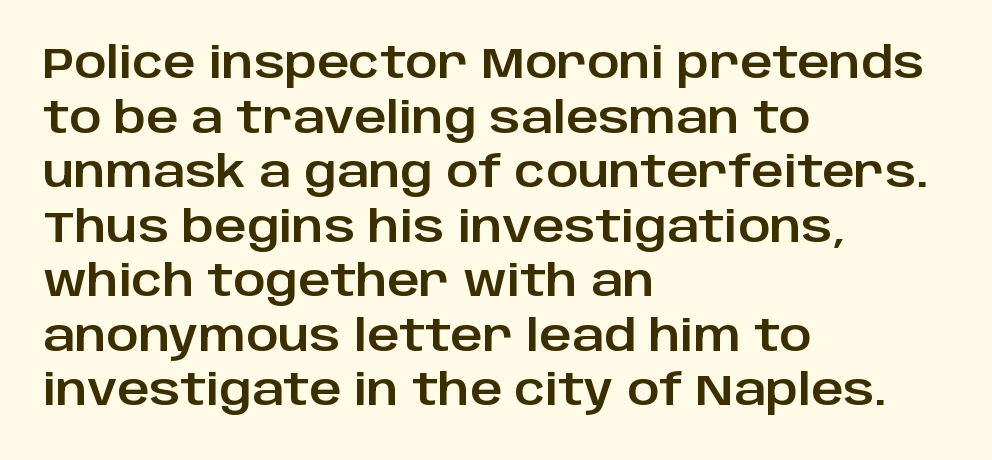
Upright lettering throughout. Short and long lines alike share a common starting point at left. Character widths vary here, with narrow letters taking less room than wide ones. The baseline area is clear.
